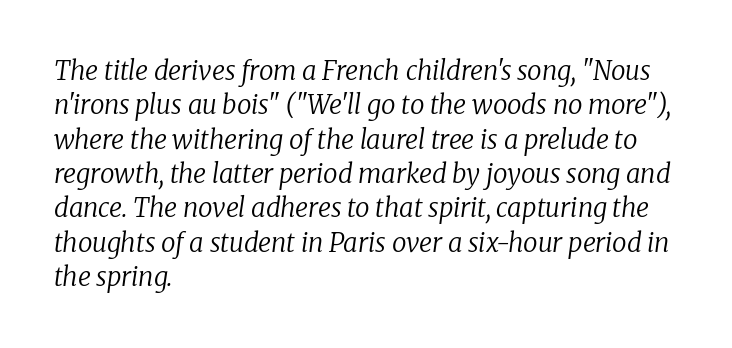
No extra tracking has been applied to these lines. The line-height multiplier appears to be the usual default. An italicized treatment has been applied to the whole sample. Line beginnings align vertically; line endings do not.
